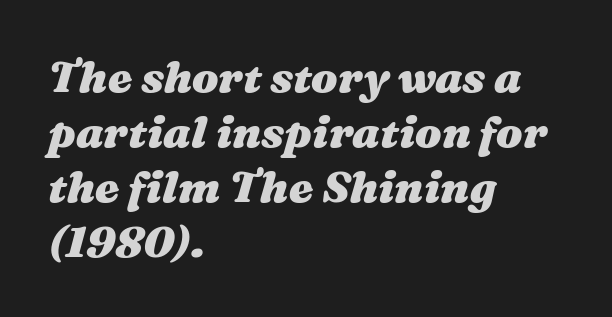
The image shows 44 px heavy, wide type, italic (leaning right); set left-aligned, normal line spacing (1.25x), normal letter spacing, not underlined; medium stroke contrast and a medium x-height.
